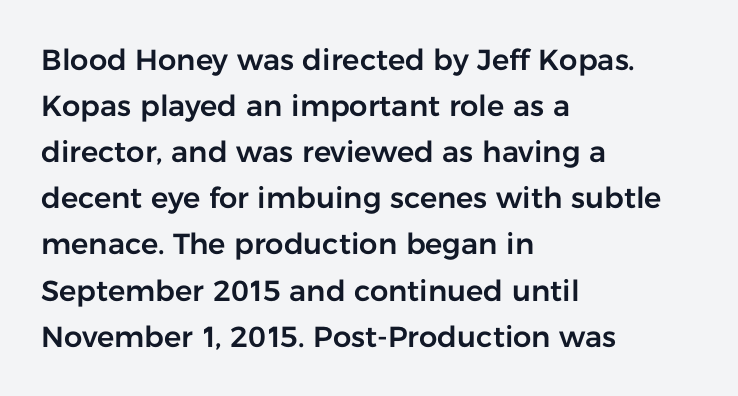
Note the varied advance widths — an 'i' is clearly narrower than an 'm'. Teacher's note: observe the even left margin — that is flush-left alignment. Students, note that the glyphs here touch the page at normal intervals. The line-height multiplier appears to be the usual default.
